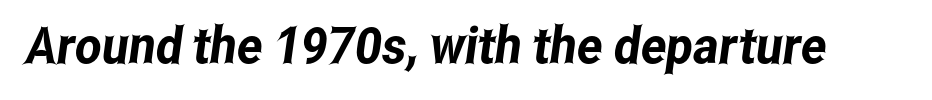
The image shows 51 px condensed sans-serif type; set normal letter spacing, not underlined; low stroke contrast and a medium x-height.
